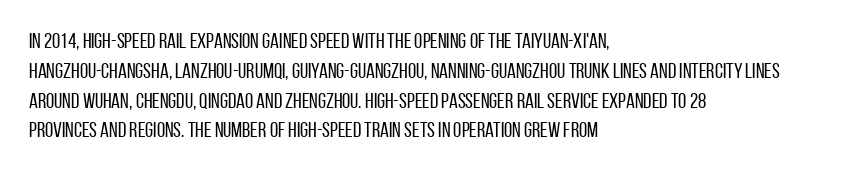
Q: Is the text bold? A: No.
Q: Is the text italic (slanted)? A: No, it is upright.
Q: Is the text underlined? A: No.
Q: How is the paragraph aligned? A: Left-aligned.
Q: Is the spacing between letters normal or unusually wide? A: Normal.
Q: Is the spacing between lines tight, normal or loose? A: Normal.
